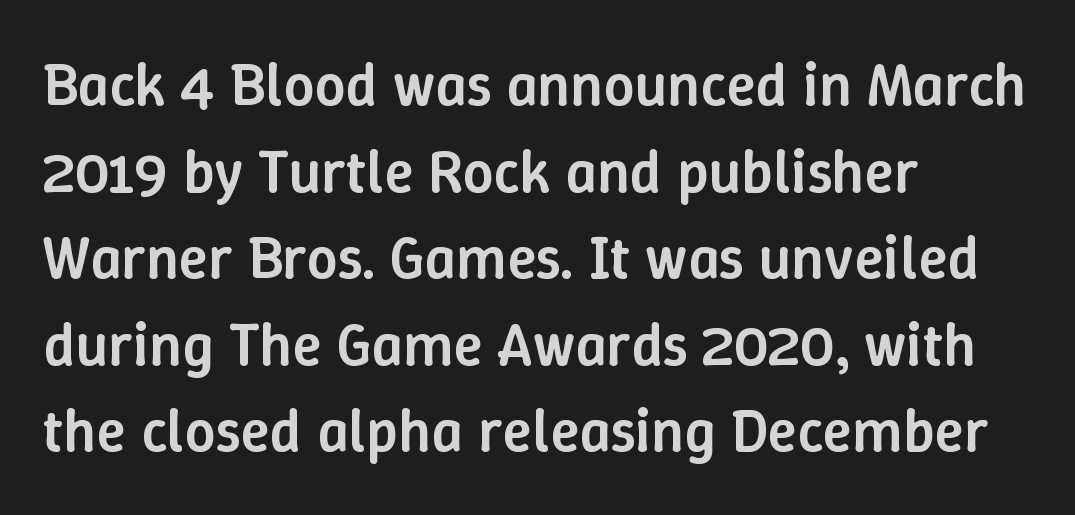
{"italic": "no", "bold": "semi", "weight": "semibold", "width": "normal", "stroke_contrast": "low", "x_height": "medium", "monospaced": "no", "underline": "no", "align": "left", "line_spacing": "normal", "line_spacing_ratio": 1.42, "letter_spacing": "normal", "letter_spacing_em": 0.0, "glyph_px": 61}
